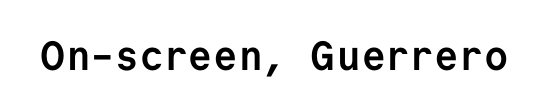
Q: Is the text bold? A: Yes.
Q: Is the text italic (slanted)? A: No, it is upright.
Q: Is the typeface a serif or a sans-serif typeface? A: Sans-serif.
Q: Is the text underlined? A: No.
Q: Is the spacing between letters normal or unusually wide? A: Normal.
Q: Width (condensed, normal, or wide)? A: Normal.
Q: Stroke contrast? A: Low.
Q: x-height? A: Medium.
Q: Monospaced? A: Yes.
